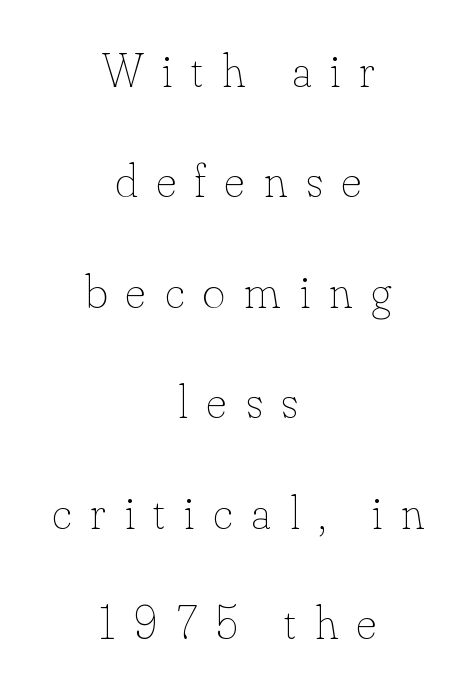
{"italic": "no", "bold": "no", "weight": "thin", "width": "normal", "stroke_contrast": "low", "x_height": "small", "monospaced": "no", "underline": "no", "align": "center", "line_spacing": "loose", "line_spacing_ratio": 2.3, "letter_spacing": "wide", "letter_spacing_em": 0.4, "glyph_px": 48}
